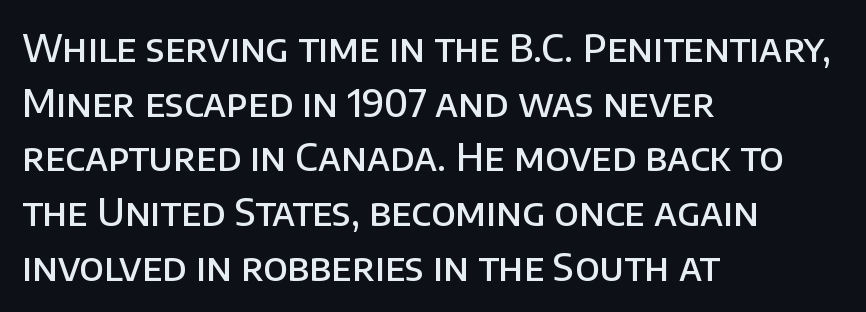
Where is the straight margin? On the left. The specimen reads as upright at a glance. Underlining? Definitely not there. Notice the strokes are somewhat thickened but not fully heavy: this is a semibold. I'd call this a sans setting — the letters go barefoot.
